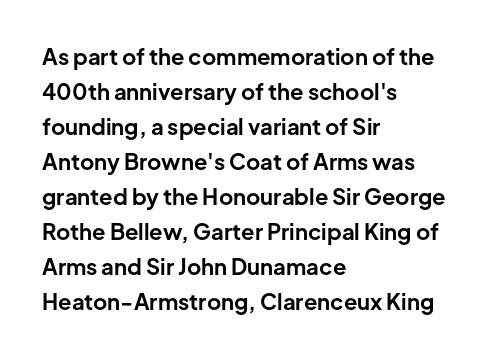
Q: Is the text bold? A: Yes.
Q: Is the text italic (slanted)? A: No, it is upright.
Q: Is the text underlined? A: No.
Q: How is the paragraph aligned? A: Left-aligned.
Q: Is the spacing between letters normal or unusually wide? A: Normal.
Q: Is the spacing between lines tight, normal or loose? A: Normal.
